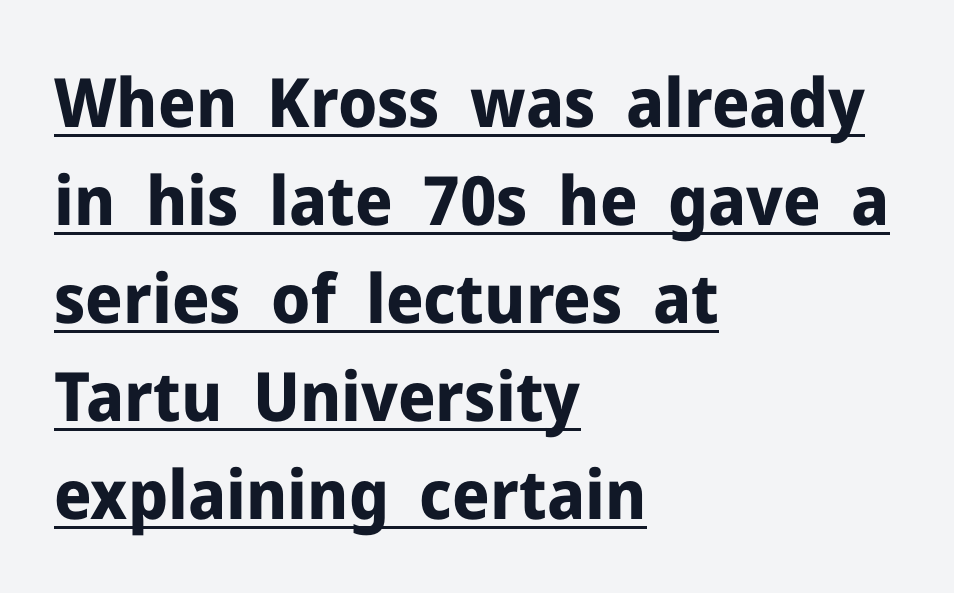
Note: no serifs on the glyphs. Do the characters align in a grid? No, the font is proportional. The block of text has a typical density, with ordinary space between rows. Posture: vertical. The typesetter has applied underlining to the passage shown.
